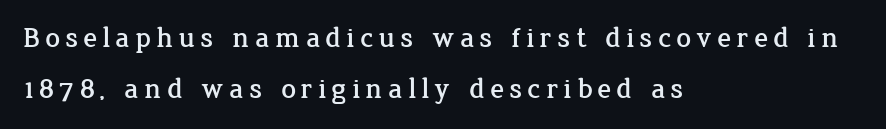
The letters stand straight up with perfectly vertical stems. This rendering uses left alignment, leaving the right contour irregular. A typesetter would label this face a serif. The specimen omits any rule beneath the text block's lines.
